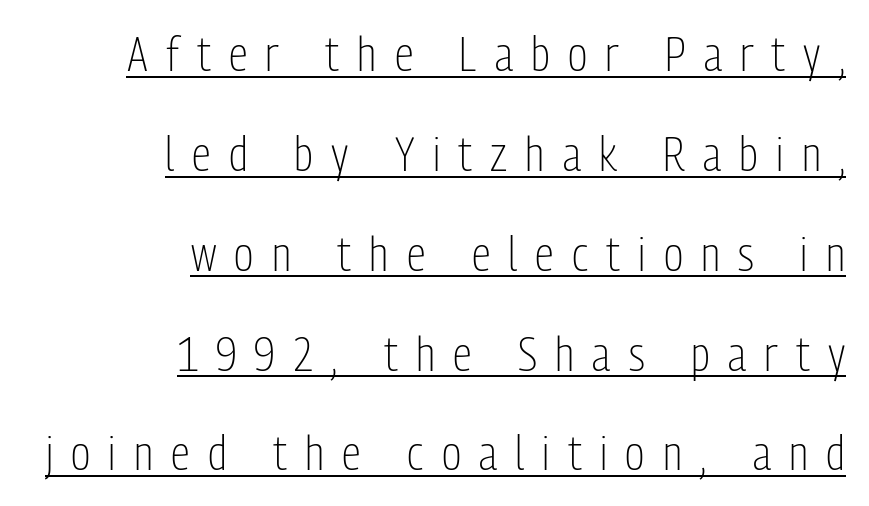
{"serif": "no", "italic": "no", "bold": "no", "weight": "light", "width": "condensed", "stroke_contrast": "low", "x_height": "medium", "monospaced": "no", "underline": "yes", "align": "right", "line_spacing": "loose", "line_spacing_ratio": 2.08, "letter_spacing": "wide", "letter_spacing_em": 0.38, "glyph_px": 48}
